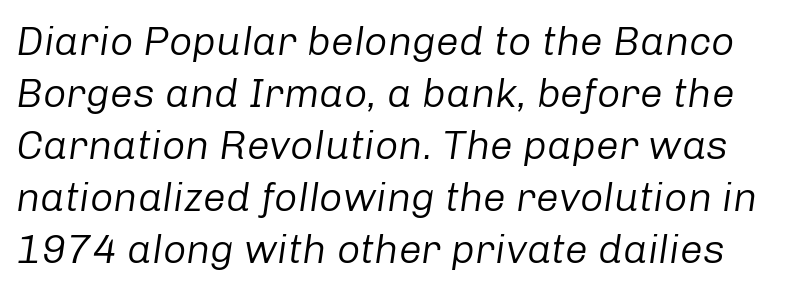
The image shows 41 px regular-weight type, italic (leaning right); set normal line spacing (1.27x), normal letter spacing, not underlined; low stroke contrast and a medium x-height.
